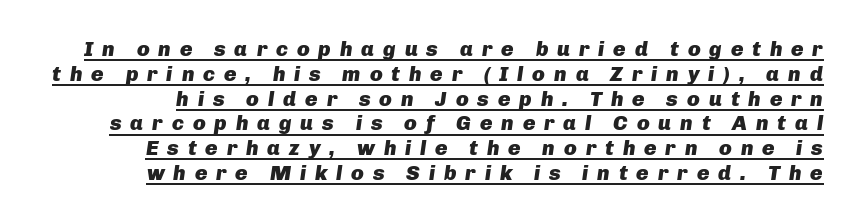
Quick note: italic. Weight check: bold — yes, fully. These lines have a slow, spaced-out rhythm from letter to letter. What decoration does the sample have? An underline.
